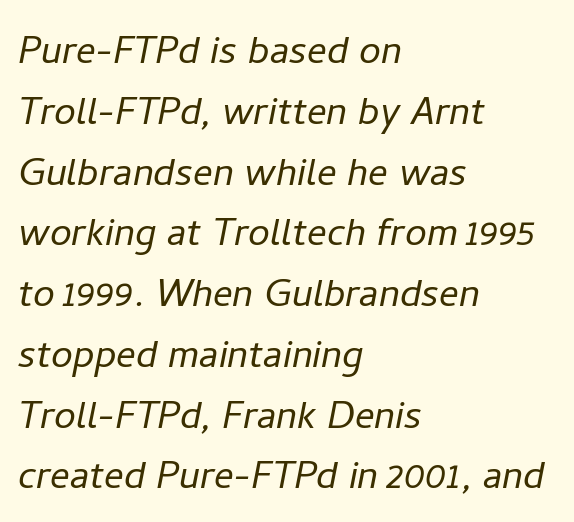
{"italic": "yes", "lean": "right", "slant_degrees": 11, "bold": "no", "weight": "light", "width": "normal", "stroke_contrast": "low", "x_height": "medium", "monospaced": "no", "underline": "no", "align": "left", "line_spacing_ratio": 1.24, "letter_spacing": "normal", "letter_spacing_em": 0.0, "glyph_px": 49}
